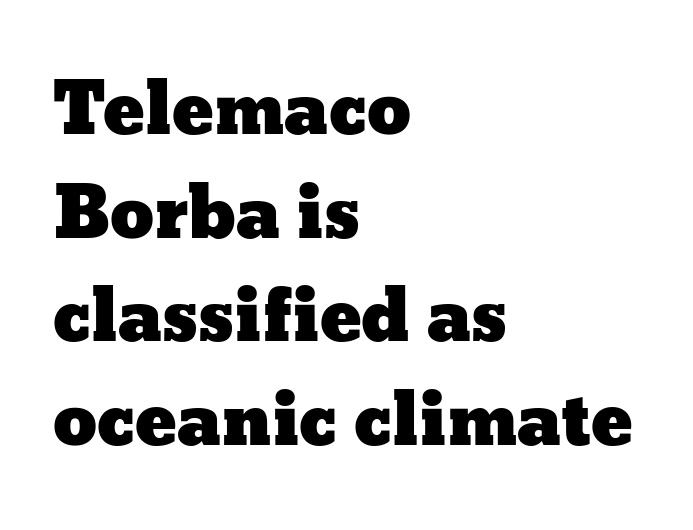
Q: Is the text italic (slanted)? A: No, it is upright.
Q: Is the text underlined? A: No.
Q: How is the paragraph aligned? A: Left-aligned.
Q: Is the spacing between letters normal or unusually wide? A: Normal.
Q: Is the spacing between lines tight, normal or loose? A: Normal.
Q: Width (condensed, normal, or wide)? A: Wide.
Q: Stroke contrast? A: Low.
Q: x-height? A: Medium.
Q: Monospaced? A: No.
